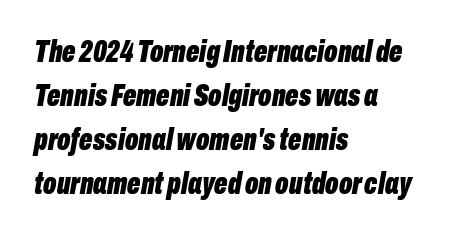
These lines are set flush left with a ragged right edge. The tracking reads as untouched default to a designer's eye. The rendering uses a bold face; every stroke is thick and dark. Note the varied advance widths — an 'i' is clearly narrower than an 'm'. Type without underlining.
